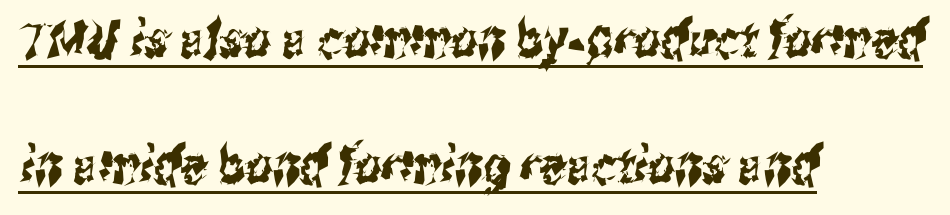
A student would call this left alignment; a typographer would say flush left, rag right. You could call the tracking neutral — neither tight nor loose. Notice the wide empty band between every row — that's loose leading. Has an underline been added? It has.
